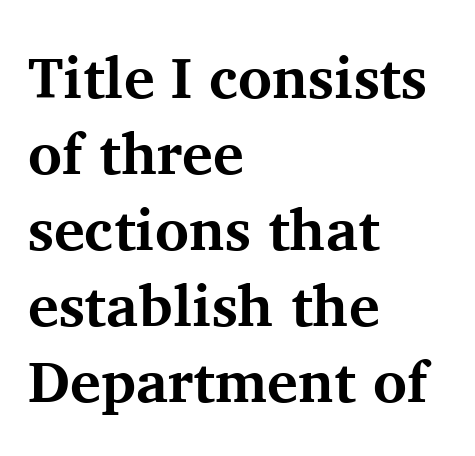
The image shows 58 px bold serif type, upright; set left-aligned, normal line spacing (1.31x), normal letter spacing, not underlined; medium stroke contrast and a medium x-height.
